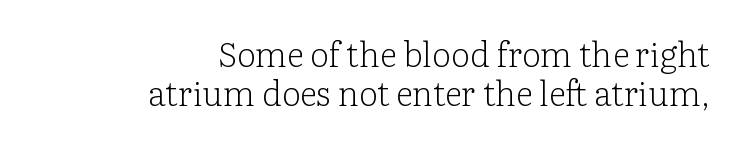
{"serif": "yes", "italic": "no", "bold": "no", "weight": "light", "width": "normal", "stroke_contrast": "low", "x_height": "medium", "monospaced": "no", "underline": "no", "align": "right", "line_spacing": "tight", "line_spacing_ratio": 1.14, "letter_spacing": "normal", "letter_spacing_em": 0.0, "glyph_px": 34}
